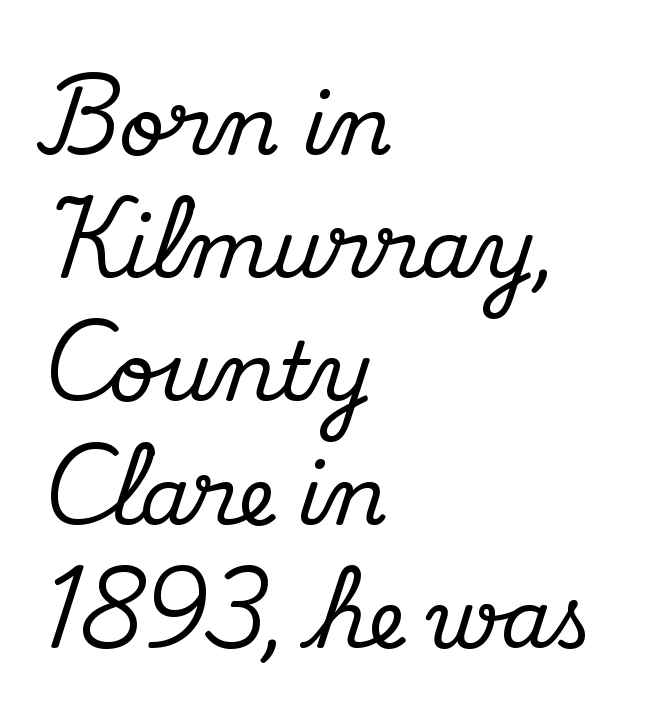
The image shows 80 px serif type; set left-aligned, normal line spacing (1.54x), normal letter spacing, not underlined; medium stroke contrast and a small x-height.
